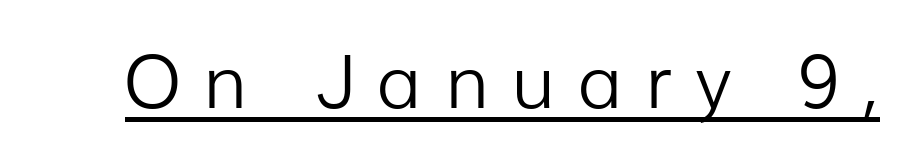
{"serif": "no", "italic": "no", "bold": "no", "weight": "light", "width": "normal", "stroke_contrast": "low", "x_height": "medium", "monospaced": "no", "underline": "yes", "letter_spacing": "wide", "letter_spacing_em": 0.29, "glyph_px": 74}
